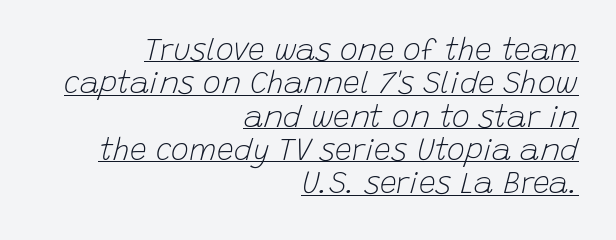
Q: Is the text bold? A: No.
Q: Is the text italic (slanted)? A: Yes, it leans right by about 15 degrees.
Q: Is the text underlined? A: Yes.
Q: How is the paragraph aligned? A: Right-aligned.
Q: Is the spacing between letters normal or unusually wide? A: Normal.
Q: Is the spacing between lines tight, normal or loose? A: Tight.
Q: Width (condensed, normal, or wide)? A: Normal.
Q: Stroke contrast? A: Low.
Q: x-height? A: Large.
Q: Monospaced? A: No.
